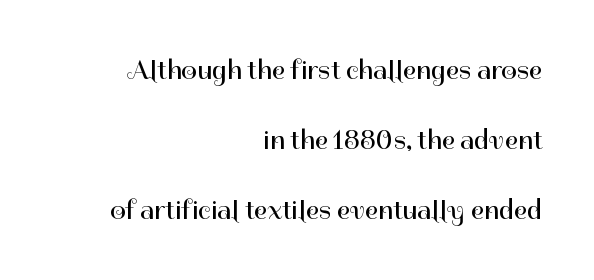
Q: Is the text bold? A: No.
Q: Is the text italic (slanted)? A: No, it is upright.
Q: Is the typeface a serif or a sans-serif typeface? A: Sans-serif.
Q: Is the text underlined? A: No.
Q: How is the paragraph aligned? A: Right-aligned.
Q: Is the spacing between letters normal or unusually wide? A: Normal.
Q: Is the spacing between lines tight, normal or loose? A: Loose.
Q: Width (condensed, normal, or wide)? A: Normal.
Q: Stroke contrast? A: High.
Q: x-height? A: Medium.
Q: Monospaced? A: No.
